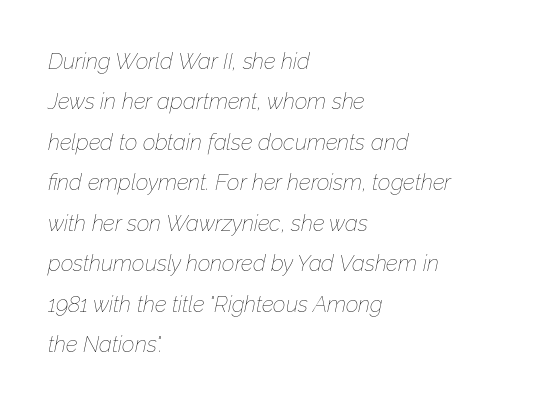
{"italic": "yes", "lean": "right", "slant_degrees": 12, "bold": "no", "underline": "no", "align": "left", "line_spacing_ratio": 1.84, "letter_spacing": "normal", "letter_spacing_em": 0.0, "glyph_px": 22}
